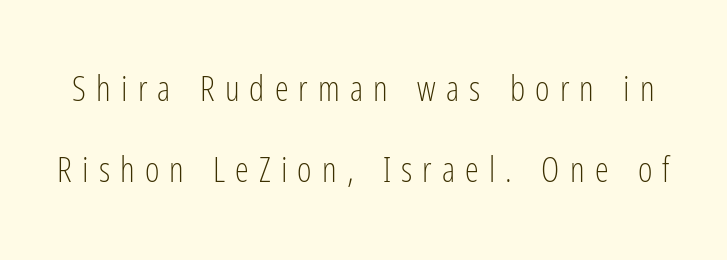
{"serif": "no", "italic": "no", "bold": "no", "weight": "light", "width": "condensed", "stroke_contrast": "low", "x_height": "medium", "monospaced": "no", "underline": "no", "line_spacing": "loose", "line_spacing_ratio": 2.31, "letter_spacing": "wide", "letter_spacing_em": 0.29, "glyph_px": 35}
